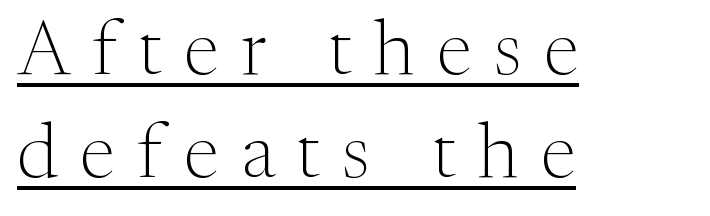
{"serif": "yes", "italic": "no", "bold": "no", "weight": "light", "width": "normal", "stroke_contrast": "medium", "x_height": "medium", "monospaced": "no", "underline": "yes", "align": "left", "line_spacing": "normal", "line_spacing_ratio": 1.34, "letter_spacing": "wide", "letter_spacing_em": 0.29, "glyph_px": 77}
